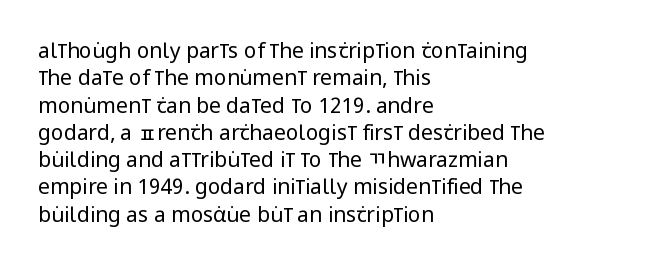
Reading down the block, your eye returns to a fixed left position each line. The weight tops out at a normal text grade. Interline gaps are of average width in this sample. The letters sit at their default tracking, neither squeezed nor spread.
